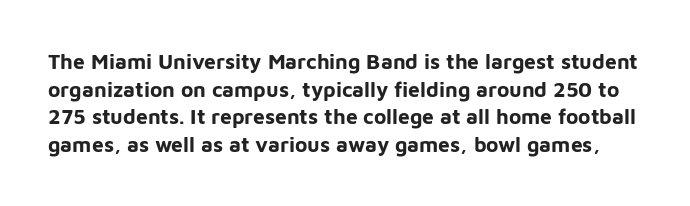
Q: Is the text bold? A: Yes.
Q: Is the text italic (slanted)? A: No, it is upright.
Q: Is the text underlined? A: No.
Q: Is the spacing between letters normal or unusually wide? A: Normal.
Q: Is the spacing between lines tight, normal or loose? A: Normal.
